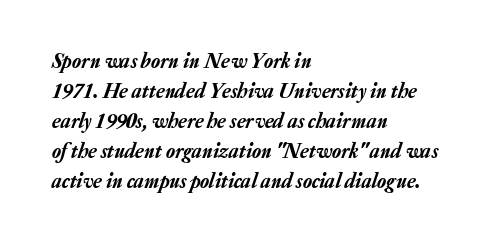
The image shows 21 px text type, italic (leaning right); set left-aligned, normal line spacing (1.43x), normal letter spacing, not underlined.
